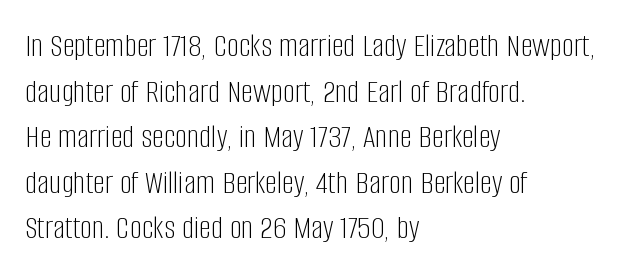
The image shows 34 px light, condensed sans-serif type, upright; set left-aligned, normal line spacing (1.34x), normal letter spacing, not underlined; low stroke contrast and a large x-height.
